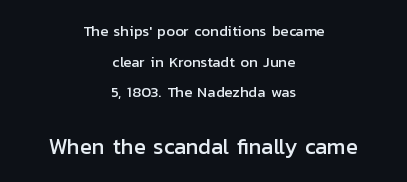
The image shows 22 px text type, upright; set centered, loose line spacing (2.05x), normal letter spacing, not underlined; the second (bottom) block is 1.47x larger.
